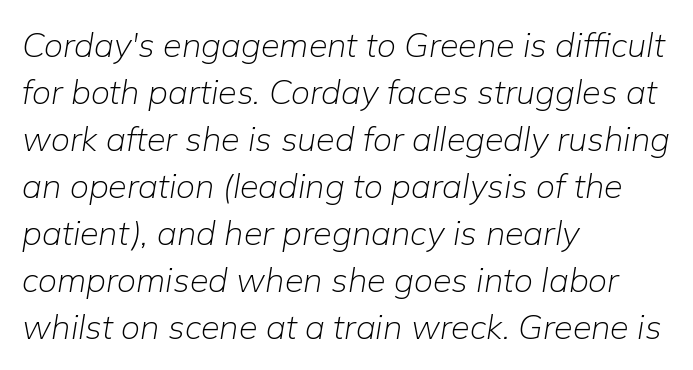
The passage shown is typed in a proportional face where columns would drift. Stems here are at most as thick as an everyday book face. Descender tails drop into unmarked territory. Would a proofreader flag this as italicized? Yes. Honestly, the letter spacing is just normal — you wouldn't notice it.
